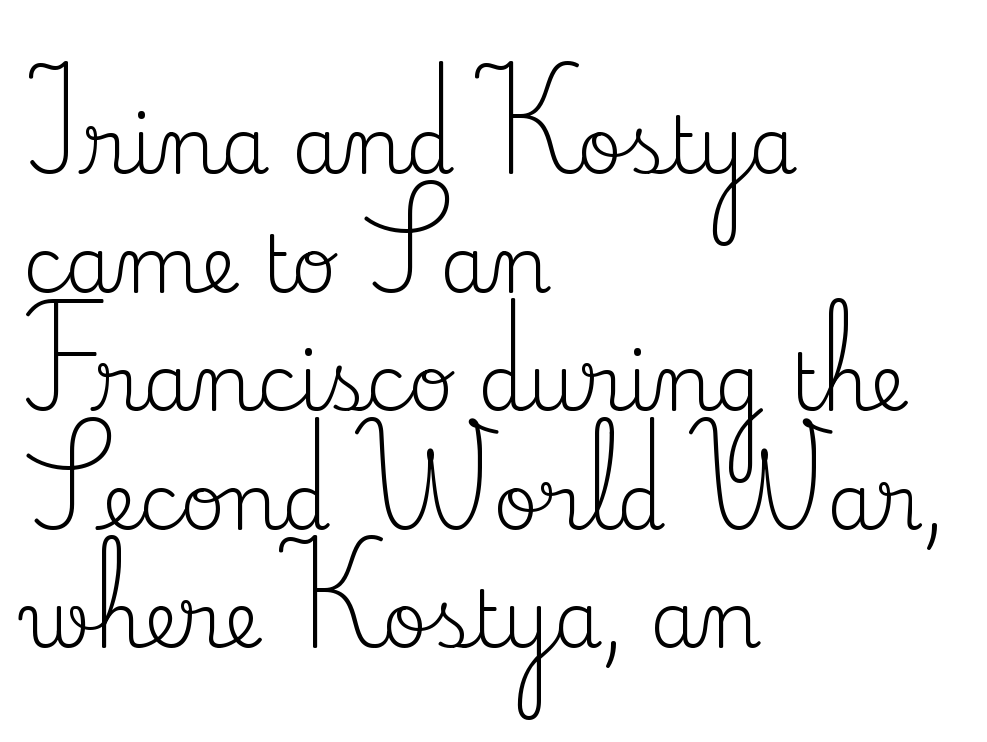
The image shows 78 px regular-weight serif type, upright; set left-aligned, normal line spacing (1.52x), normal letter spacing, not underlined; medium stroke contrast and a small x-height.
